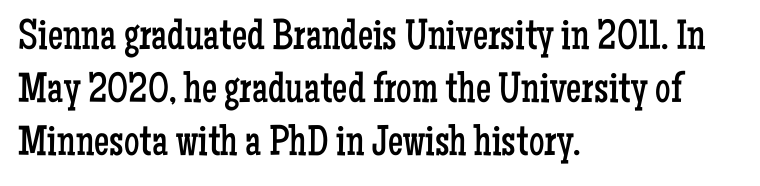
The rendering uses natural spacing where letterforms have individual widths. What kind of face is this? One with serifs. Stems here are at most as thick as an everyday book face. The lines in this sample share a left origin and differ only in where they stop. Nope, not italic — everything's standing straight.
